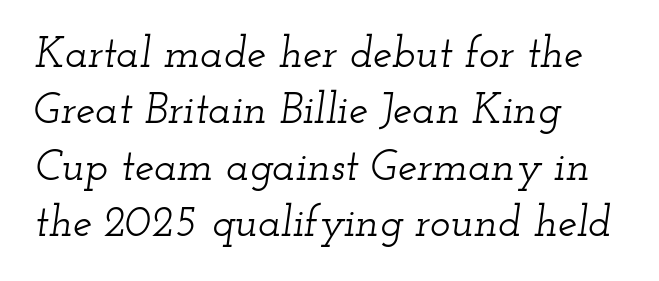
Line beginnings align vertically; line endings do not. Standard letterfit; no display-style spreading of the glyphs. Each row of text sits above clean, open space. Baseline-to-baseline distance is the conventional proportion of letter height.
